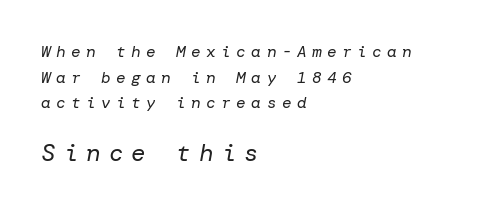
{"italic": "yes", "lean": "right", "slant_degrees": 10, "bold": "no", "underline": "no", "align": "left", "line_spacing": "normal", "line_spacing_ratio": 1.6, "letter_spacing": "wide", "letter_spacing_em": 0.34, "larger_block": "second", "size_ratio": 1.5, "glyph_px": 24}
